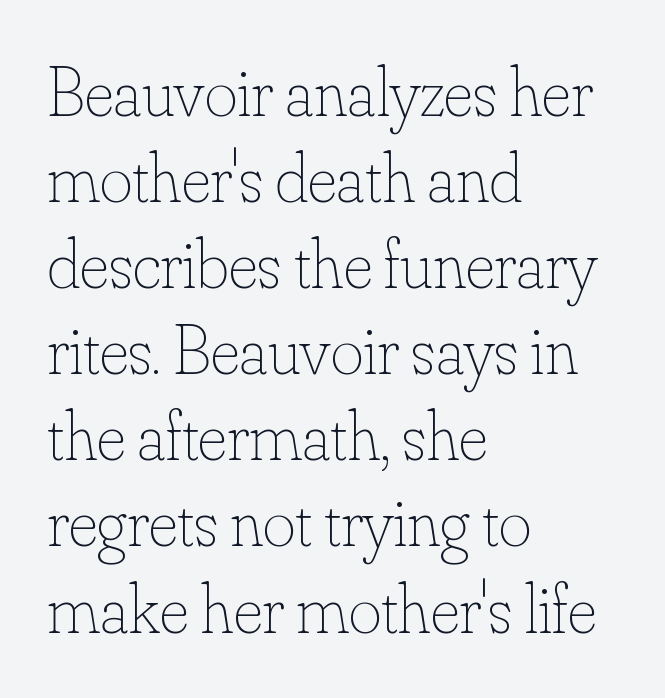
{"italic": "no", "bold": "no", "weight": "thin", "width": "normal", "stroke_contrast": "low", "x_height": "small", "monospaced": "no", "underline": "no", "align": "left", "line_spacing_ratio": 1.23, "letter_spacing": "normal", "letter_spacing_em": 0.0, "glyph_px": 70}
